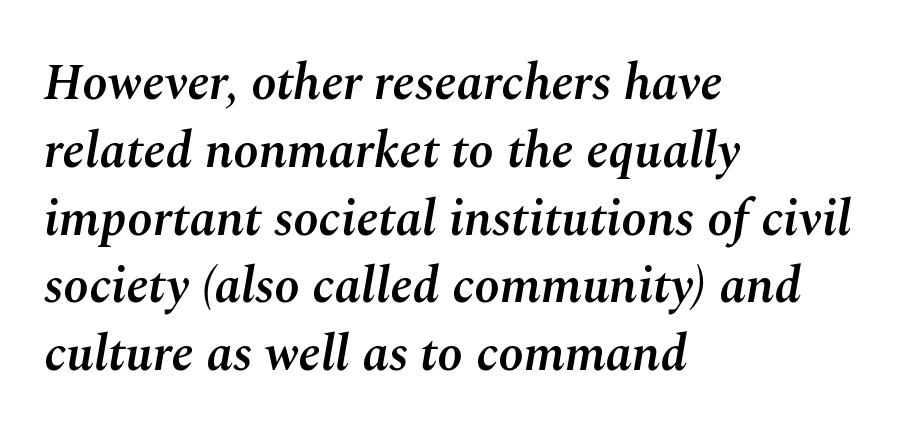
The image shows 51 px semibold type, italic (leaning right); set left-aligned, normal line spacing (1.33x), normal letter spacing, not underlined; medium stroke contrast and a medium x-height.
